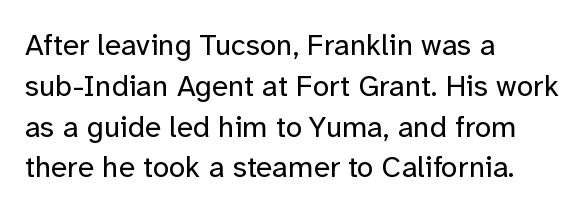
The image shows 30 px regular-weight sans-serif type, upright; set left-aligned, normal line spacing (1.36x), normal letter spacing, not underlined; low stroke contrast and a medium x-height.
